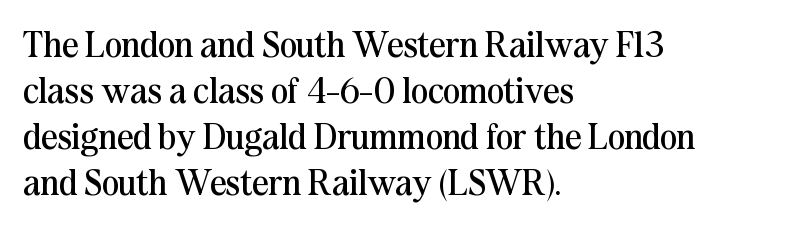
Q: Is the text bold? A: No.
Q: Is the text italic (slanted)? A: No, it is upright.
Q: Is the typeface a serif or a sans-serif typeface? A: Serif.
Q: Is the text underlined? A: No.
Q: How is the paragraph aligned? A: Left-aligned.
Q: Is the spacing between letters normal or unusually wide? A: Normal.
Q: Is the spacing between lines tight, normal or loose? A: Normal.
Q: Width (condensed, normal, or wide)? A: Normal.
Q: Stroke contrast? A: Medium.
Q: x-height? A: Medium.
Q: Monospaced? A: No.
